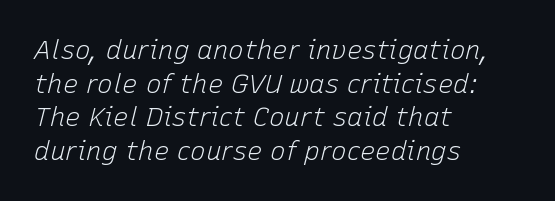
Q: Is the text bold? A: No.
Q: Is the text italic (slanted)? A: Yes, it leans right by about 15 degrees.
Q: Is the text underlined? A: No.
Q: How is the paragraph aligned? A: Left-aligned.
Q: Is the spacing between letters normal or unusually wide? A: Normal.
Q: Is the spacing between lines tight, normal or loose? A: Normal.
